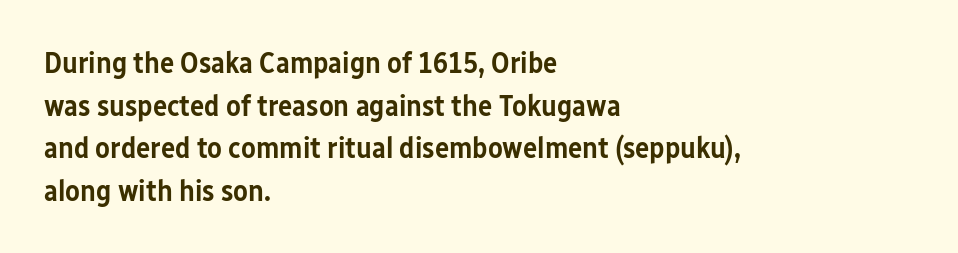
{"serif": "no", "italic": "no", "bold": "semi", "weight": "semibold", "width": "condensed", "stroke_contrast": "low", "x_height": "medium", "monospaced": "no", "underline": "no", "align": "left", "line_spacing": "normal", "line_spacing_ratio": 1.42, "letter_spacing": "normal", "letter_spacing_em": 0.0, "glyph_px": 30}
